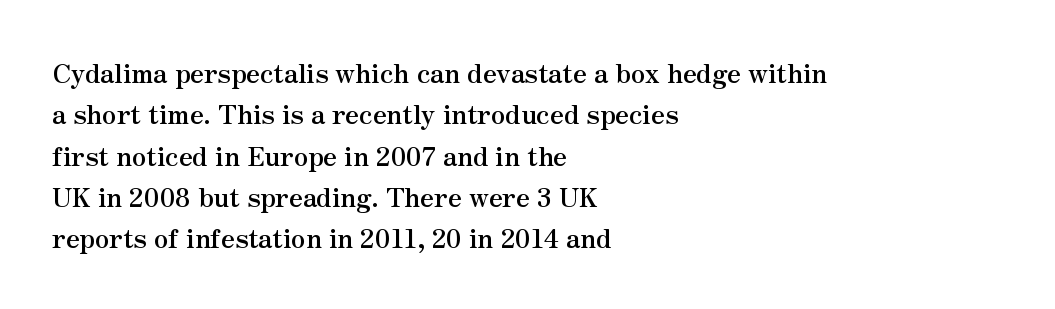
{"italic": "no", "bold": "yes", "underline": "no", "align": "left", "line_spacing": "normal", "line_spacing_ratio": 1.59, "letter_spacing": "normal", "letter_spacing_em": 0.0, "glyph_px": 26}
